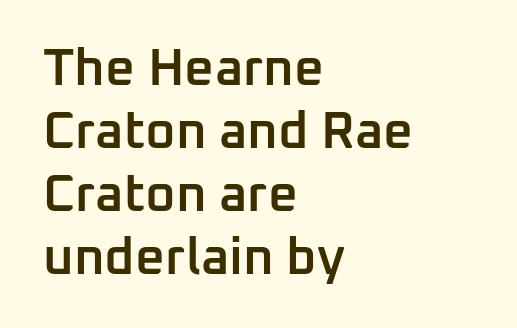
Is this a sans? Yes — the strokes have no serifs. Is this a fixed-width face? No — the glyphs have proportional, varying widths. The foot of each line stays bare and open. Upright lettering throughout. These lines carry some extra weight — a demibold, not a full bold.
